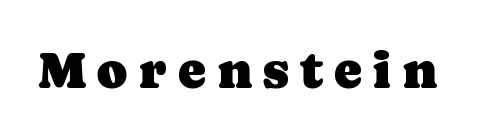
Someone cranked the tracking dial way up on this one. This is the regular roman posture of the typeface. A typesetter would call this proportional, since set widths differ per character. A serif font was chosen for this passage. Nobody drew a line under any word here.
